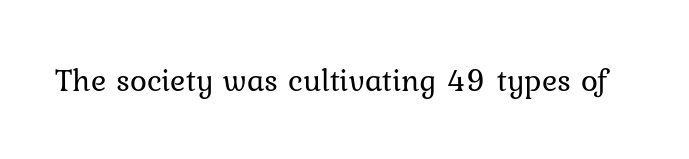
The image shows 32 px regular-weight type, upright; set normal letter spacing, not underlined; low stroke contrast and a medium x-height.
